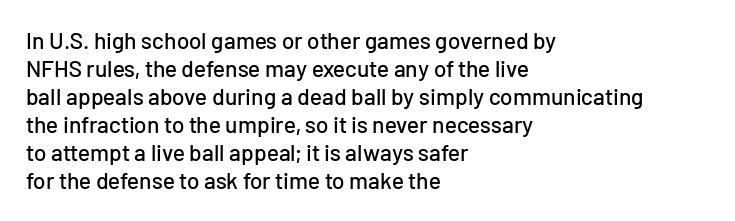
Q: Is the text italic (slanted)? A: No, it is upright.
Q: Is the text underlined? A: No.
Q: How is the paragraph aligned? A: Left-aligned.
Q: Is the spacing between letters normal or unusually wide? A: Normal.
